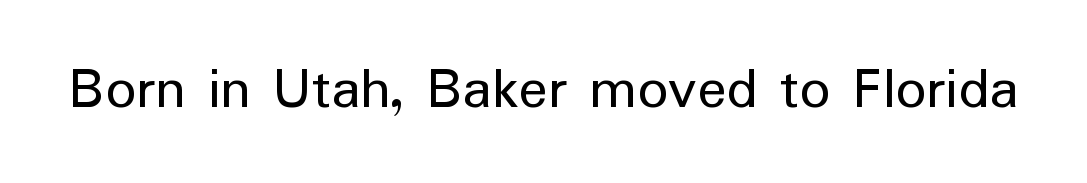
Q: Is the text bold? A: No.
Q: Is the text italic (slanted)? A: No, it is upright.
Q: Is the typeface a serif or a sans-serif typeface? A: Sans-serif.
Q: Is the text underlined? A: No.
Q: Is the spacing between letters normal or unusually wide? A: Normal.
Q: Width (condensed, normal, or wide)? A: Normal.
Q: Stroke contrast? A: Low.
Q: x-height? A: Medium.
Q: Monospaced? A: No.
